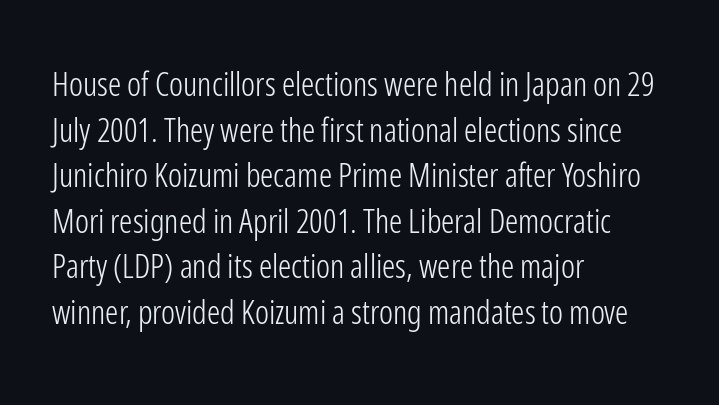
{"serif": "no", "italic": "no", "bold": "no", "weight": "light", "width": "condensed", "stroke_contrast": "low", "x_height": "medium", "monospaced": "no", "underline": "no", "align": "left", "line_spacing": "normal", "line_spacing_ratio": 1.38, "letter_spacing": "normal", "letter_spacing_em": 0.0, "glyph_px": 33}
